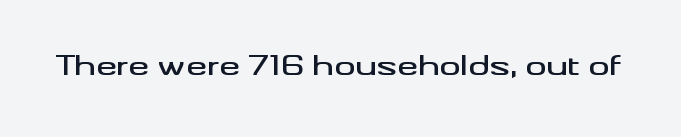
Q: Is the text italic (slanted)? A: No, it is upright.
Q: Is the text underlined? A: No.
Q: Is the spacing between letters normal or unusually wide? A: Normal.
